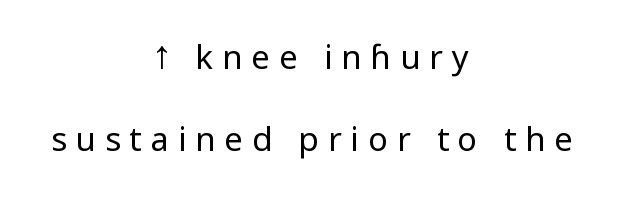
The image shows 33 px regular-weight, condensed sans-serif type, upright; set centered, loose line spacing (2.5x), unusually wide letter spacing (+0.27 em), not underlined; low stroke contrast.
